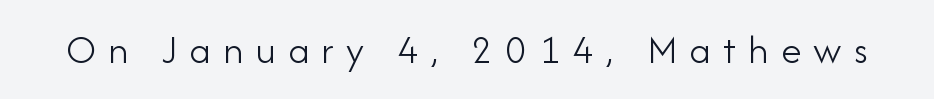
{"serif": "no", "italic": "no", "bold": "no", "weight": "light", "width": "normal", "stroke_contrast": "low", "x_height": "small", "monospaced": "no", "underline": "no", "letter_spacing": "wide", "letter_spacing_em": 0.3, "glyph_px": 41}
